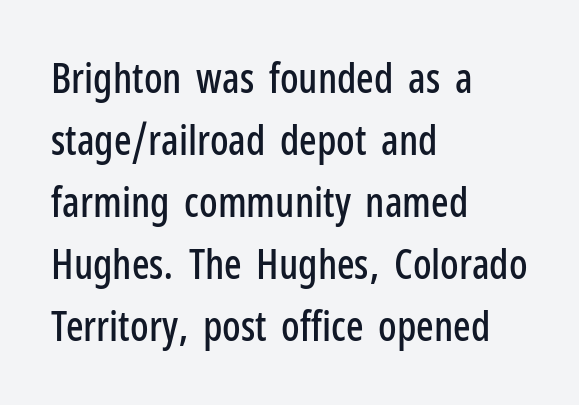
{"serif": "no", "italic": "no", "width": "condensed", "stroke_contrast": "low", "x_height": "medium", "monospaced": "no", "underline": "no", "align": "left", "line_spacing": "normal", "line_spacing_ratio": 1.51, "letter_spacing": "normal", "letter_spacing_em": 0.0, "glyph_px": 41}
